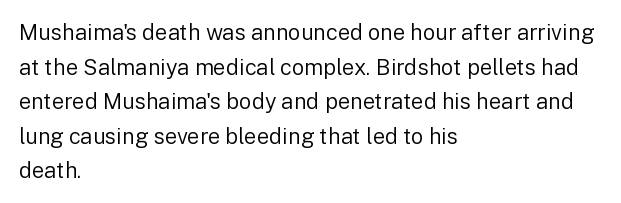
Q: Is the text bold? A: No.
Q: Is the text italic (slanted)? A: No, it is upright.
Q: Is the text underlined? A: No.
Q: How is the paragraph aligned? A: Left-aligned.
Q: Is the spacing between letters normal or unusually wide? A: Normal.
Q: Is the spacing between lines tight, normal or loose? A: Normal.
